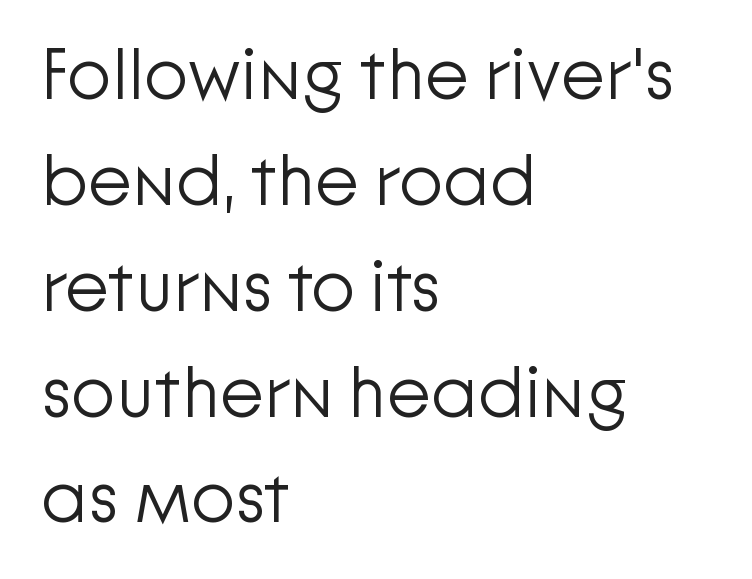
Stems and bowls with no extra thickness — not bold. Caption: multi-line text, flush left, ragged right. To sum up the face: it is a sans, with no serifs. The letters sit at their default tracking, neither squeezed nor spread. One glance says typical: line gaps are just what's usual. Underline: absent.
